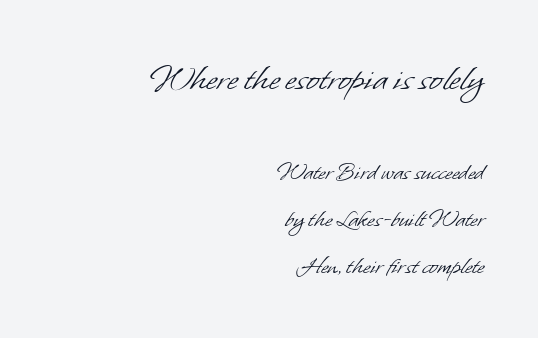
The image shows 39 px light sans-serif type; set right-aligned, line spacing 1.81x, normal letter spacing, not underlined; the first (top) block is 1.5x larger; low stroke contrast and a small x-height.
